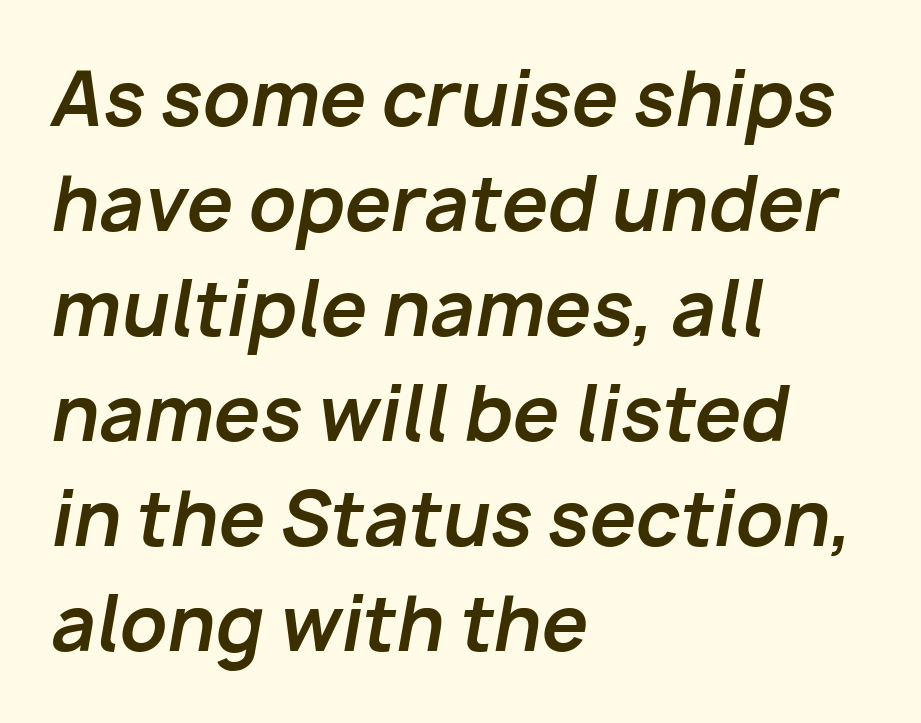
Q: Is the text bold? A: Yes.
Q: Is the text italic (slanted)? A: Yes, it leans right by about 10 degrees.
Q: Is the text underlined? A: No.
Q: How is the paragraph aligned? A: Left-aligned.
Q: Is the spacing between letters normal or unusually wide? A: Normal.
Q: Is the spacing between lines tight, normal or loose? A: Normal.
Q: Width (condensed, normal, or wide)? A: Normal.
Q: Stroke contrast? A: Low.
Q: x-height? A: Medium.
Q: Monospaced? A: No.
